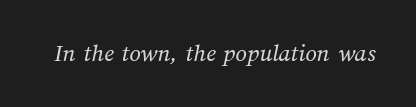
Q: Is the text bold? A: No.
Q: Is the text underlined? A: No.
Q: Is the spacing between letters normal or unusually wide? A: Normal.
